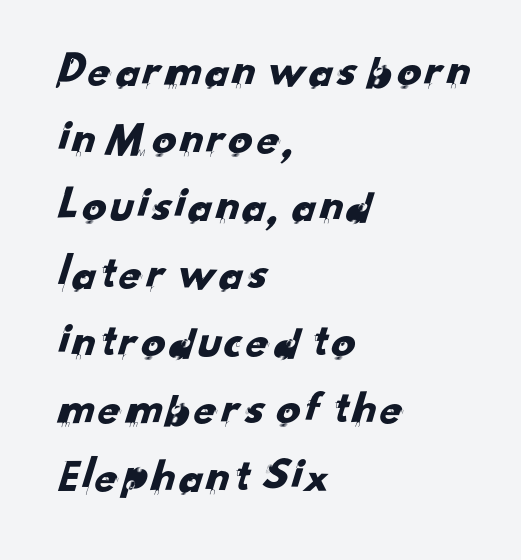
Q: Is the typeface a serif or a sans-serif typeface? A: Sans-serif.
Q: Is the text underlined? A: No.
Q: How is the paragraph aligned? A: Left-aligned.
Q: Is the spacing between letters normal or unusually wide? A: Normal.
Q: Is the spacing between lines tight, normal or loose? A: Normal.
Q: Width (condensed, normal, or wide)? A: Normal.
Q: Stroke contrast? A: Low.
Q: x-height? A: Small.
Q: Monospaced? A: No.
